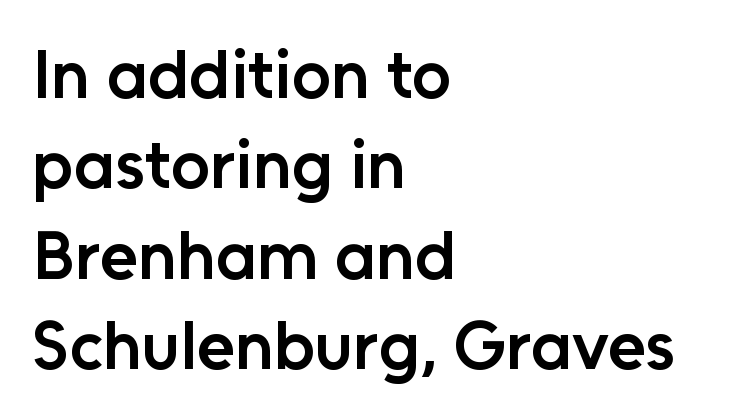
Semibold letterforms, between regular and bold. Vertically, the passage feels balanced, rows spaced as you'd expect. Look at the bottom of the vertical strokes: they stop flat, with no serifs. This rendering uses left alignment, leaving the right contour irregular.
